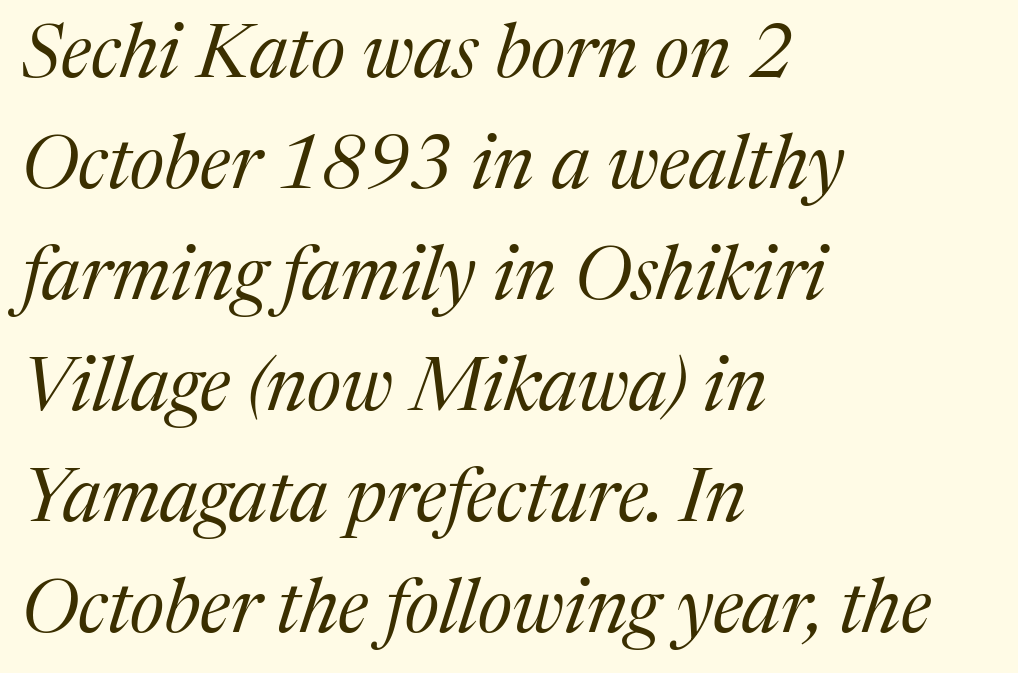
The space directly below the letters is spotless. The line-height multiplier appears to be the usual default. Leftover space on each line is placed entirely after the last word. Default kerning and tracking; the words read as compact shapes.
